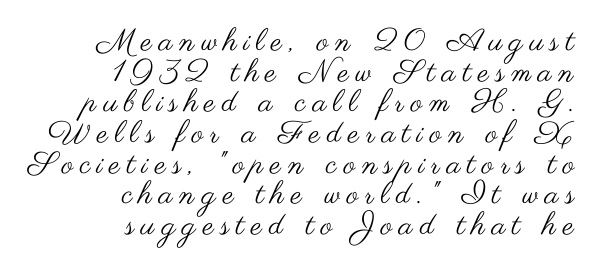
{"serif": "no", "bold": "no", "weight": "regular", "width": "wide", "stroke_contrast": "medium", "x_height": "small", "monospaced": "no", "underline": "no", "align": "right", "line_spacing": "tight", "line_spacing_ratio": 0.99, "letter_spacing": "wide", "letter_spacing_em": 0.22, "glyph_px": 31}
